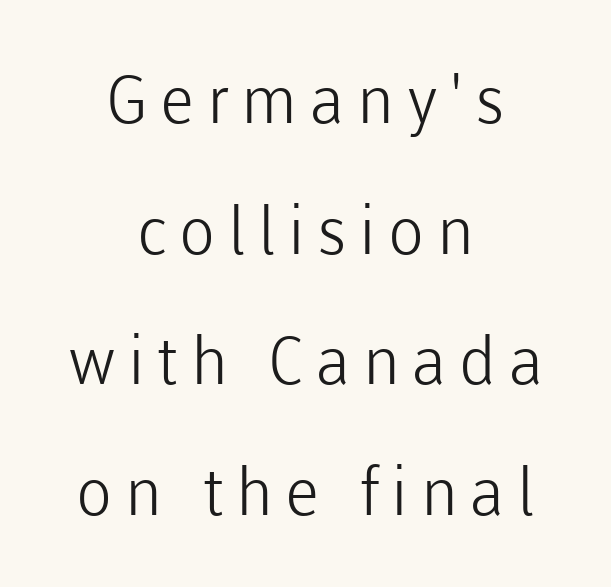
{"serif": "no", "italic": "no", "bold": "no", "weight": "light", "width": "normal", "stroke_contrast": "low", "x_height": "medium", "monospaced": "no", "underline": "no", "align": "center", "line_spacing": "loose", "line_spacing_ratio": 1.98, "glyph_px": 66}
